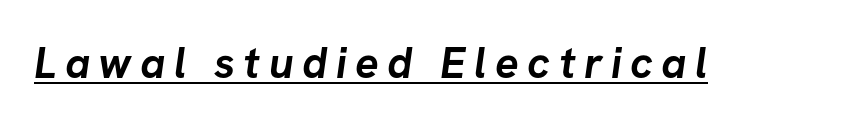
Spacing verdict: proportional, widths tailored to each character. Regarding serifs, this sample does without them. Beneath each row of characters lies a ruled line. Is the type bold? Yes — the strokes are clearly thick and heavy.
